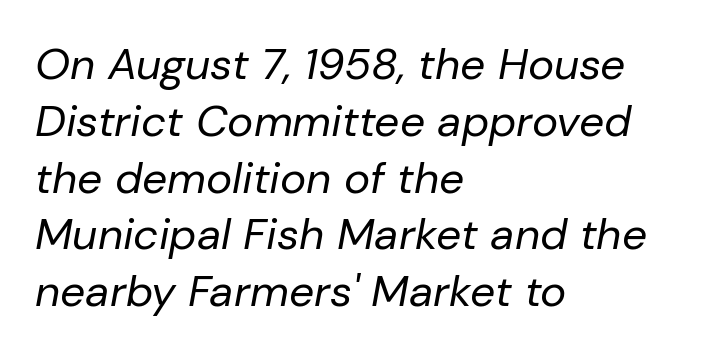
The image shows 44 px regular-weight type, italic (leaning right); set left-aligned, normal line spacing (1.29x), normal letter spacing, not underlined; low stroke contrast and a medium x-height.
